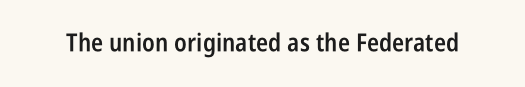
The image shows 25 px text type, upright; set normal letter spacing, not underlined.
